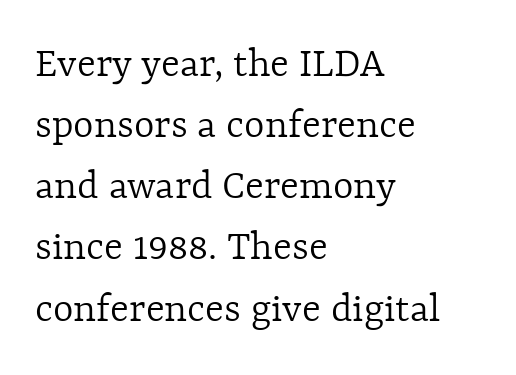
The baseline area is clear. No italicization has been applied; the sample stays upright. The typeface has the unassuming heft of standard copy or less. Here the glyphs are tracked normally, forming tight word shapes. Do the characters align in a grid? No, the font is proportional. A student would call this left alignment; a typographer would say flush left, rag right.
